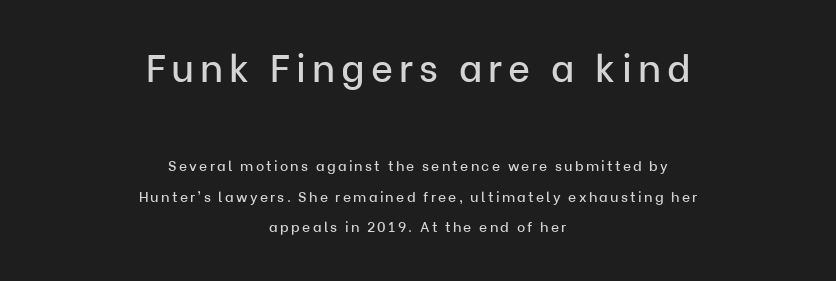
Q: Is the text italic (slanted)? A: No, it is upright.
Q: Is the typeface a serif or a sans-serif typeface? A: Sans-serif.
Q: Is the text underlined? A: No.
Q: How is the paragraph aligned? A: Centered.
Q: Is the spacing between lines tight, normal or loose? A: Loose.
Q: Which block of text is set in a larger size, the first (top) or the second (bottom)? A: The first (top) one.
Q: Width (condensed, normal, or wide)? A: Normal.
Q: Stroke contrast? A: Low.
Q: x-height? A: Medium.
Q: Monospaced? A: No.
